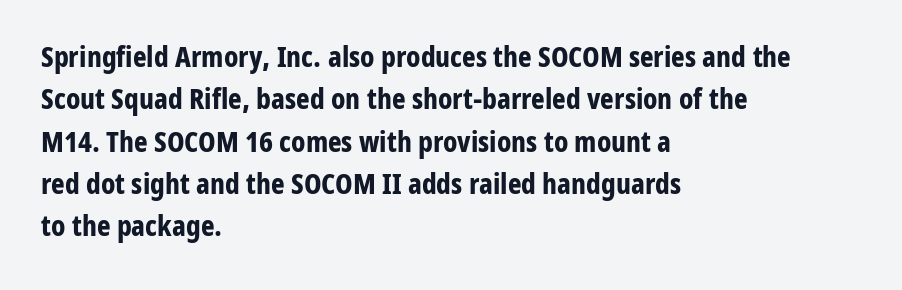
{"serif": "no", "italic": "no", "bold": "yes", "weight": "bold", "width": "condensed", "stroke_contrast": "low", "x_height": "medium", "monospaced": "no", "underline": "no", "align": "left", "line_spacing": "normal", "line_spacing_ratio": 1.46, "letter_spacing": "normal", "letter_spacing_em": 0.0, "glyph_px": 29}
